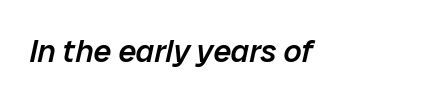
Q: Is the text bold? A: Semi-bold.
Q: Is the text italic (slanted)? A: Yes, it leans right by about 12 degrees.
Q: Is the text underlined? A: No.
Q: Is the spacing between letters normal or unusually wide? A: Normal.
Q: Width (condensed, normal, or wide)? A: Normal.
Q: Stroke contrast? A: Low.
Q: x-height? A: Medium.
Q: Monospaced? A: No.
